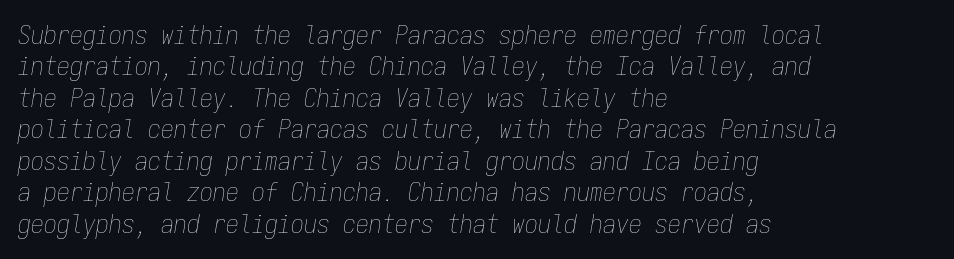
In terms of letterspacing, this is plain default setting. The letterforms sit at book weight or below. Slant detected: the letters are inclined. Where is the straight margin? On the left.
